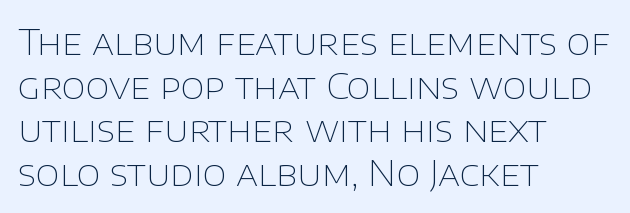
The image shows 35 px thin sans-serif type, upright; set left-aligned, normal line spacing (1.25x), normal letter spacing, not underlined; low stroke contrast and a large x-height.
